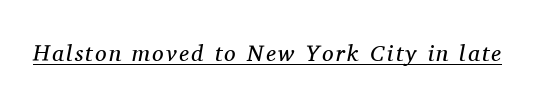
Q: Is the text bold? A: No.
Q: Is the text italic (slanted)? A: Yes, it leans right by about 11 degrees.
Q: Is the text underlined? A: Yes.
